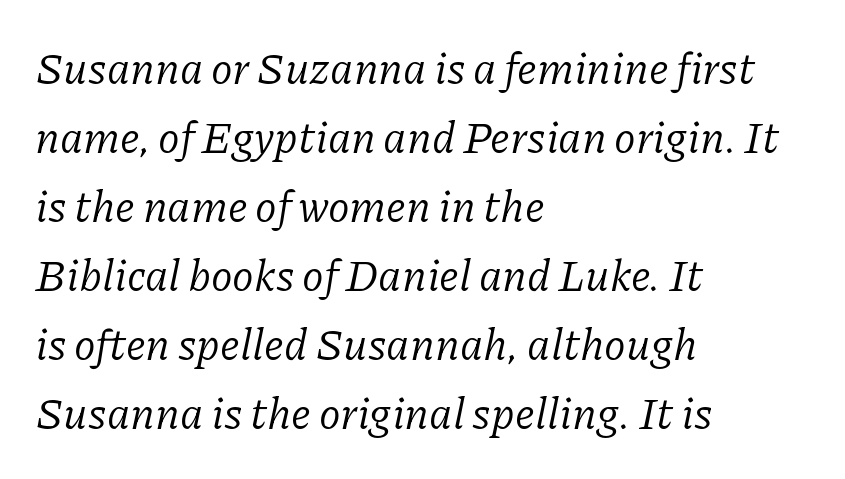
Rows of type keep a routine distance in the vertical direction. Tracking here is standard; glyphs follow each other at the usual distance. No chunkiness to these letters — they're not bold. Is this a fixed-width face? No — the glyphs have proportional, varying widths.
